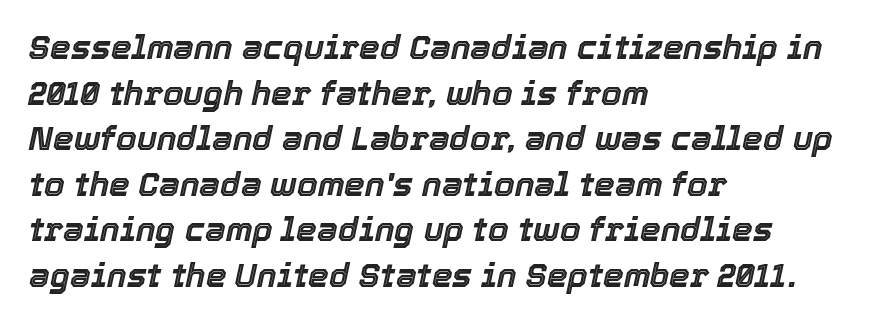
{"italic": "yes", "lean": "right", "slant_degrees": 12, "width": "normal", "x_height": "medium", "monospaced": "no", "underline": "no", "align": "left", "line_spacing": "normal", "line_spacing_ratio": 1.38, "letter_spacing": "normal", "letter_spacing_em": 0.0, "glyph_px": 33}
